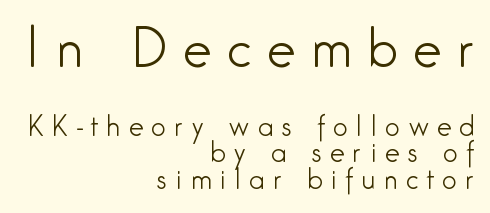
A typesetter would call this proportional, since set widths differ per character. Is the block centered? No — it sits flush against the right margin. On a weight scale, this lands at 450 or below. How would I describe the line gaps? Narrow and economical.
